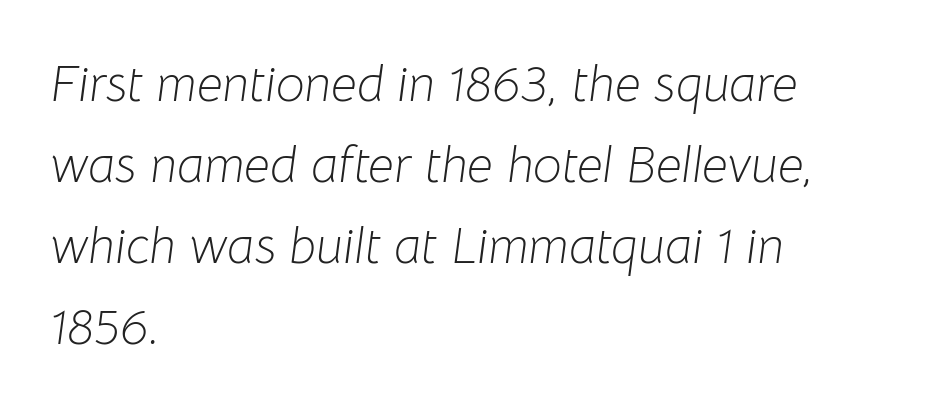
The image shows 51 px light type, italic (leaning right); set left-aligned, normal line spacing (1.59x), normal letter spacing, not underlined; low stroke contrast and a medium x-height.
